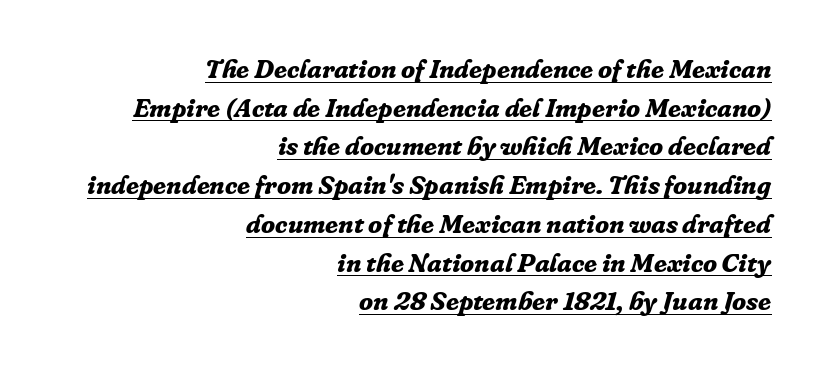
{"italic": "yes", "lean": "right", "slant_degrees": 16, "bold": "yes", "underline": "yes", "align": "right", "line_spacing": "normal", "line_spacing_ratio": 1.49, "letter_spacing": "normal", "letter_spacing_em": 0.0, "glyph_px": 26}
